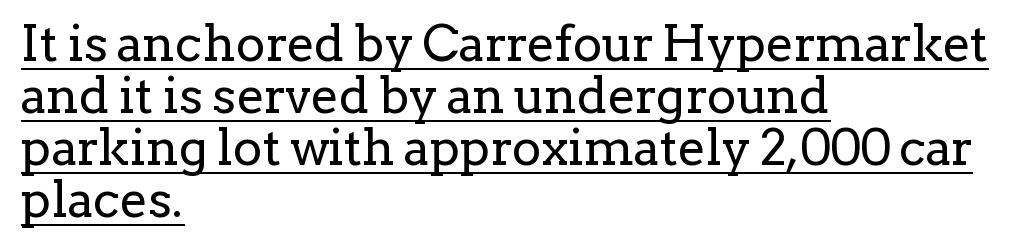
You can see a thin bar hugging the bottom of the glyphs. Nobody touched the tracking dial on this one. The passage shown is not bold in any degree. The passage shown is typeset with a serif family. Reading down the column, the eye jumps only a short way to each next line.
